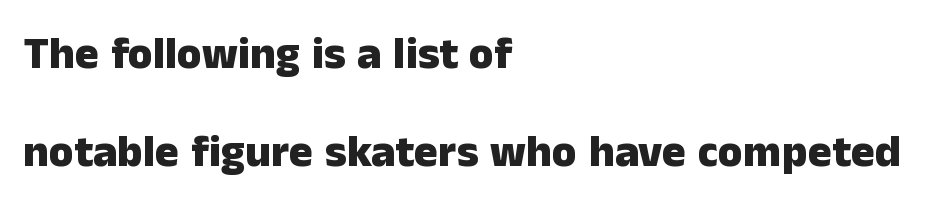
Q: Is the text bold? A: Yes.
Q: Is the text italic (slanted)? A: No, it is upright.
Q: Is the typeface a serif or a sans-serif typeface? A: Sans-serif.
Q: Is the text underlined? A: No.
Q: How is the paragraph aligned? A: Left-aligned.
Q: Is the spacing between letters normal or unusually wide? A: Normal.
Q: Is the spacing between lines tight, normal or loose? A: Loose.
Q: Width (condensed, normal, or wide)? A: Normal.
Q: Stroke contrast? A: Low.
Q: x-height? A: Medium.
Q: Monospaced? A: No.
